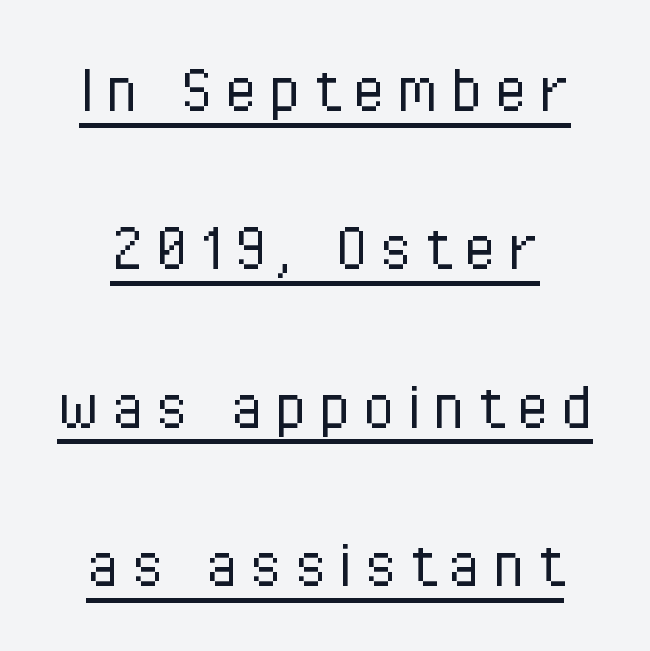
{"serif": "no", "italic": "no", "bold": "no", "weight": "light", "width": "condensed", "stroke_contrast": "low", "x_height": "medium", "monospaced": "no", "underline": "yes", "line_spacing": "loose", "line_spacing_ratio": 2.14, "glyph_px": 74}
